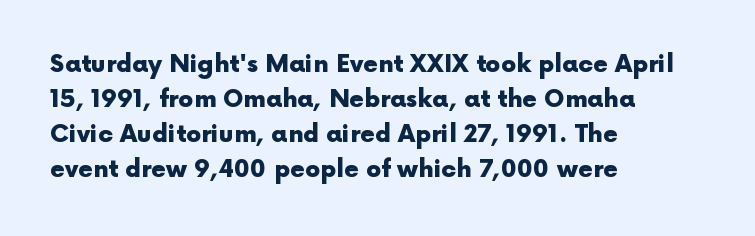
The image shows 24 px bold type, upright; set left-aligned, normal line spacing (1.46x), normal letter spacing, not underlined.
